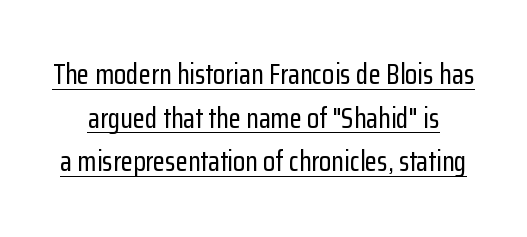
The image shows 28 px condensed sans-serif type, upright; set normal line spacing (1.56x), normal letter spacing, underlined; low stroke contrast and a medium x-height.
